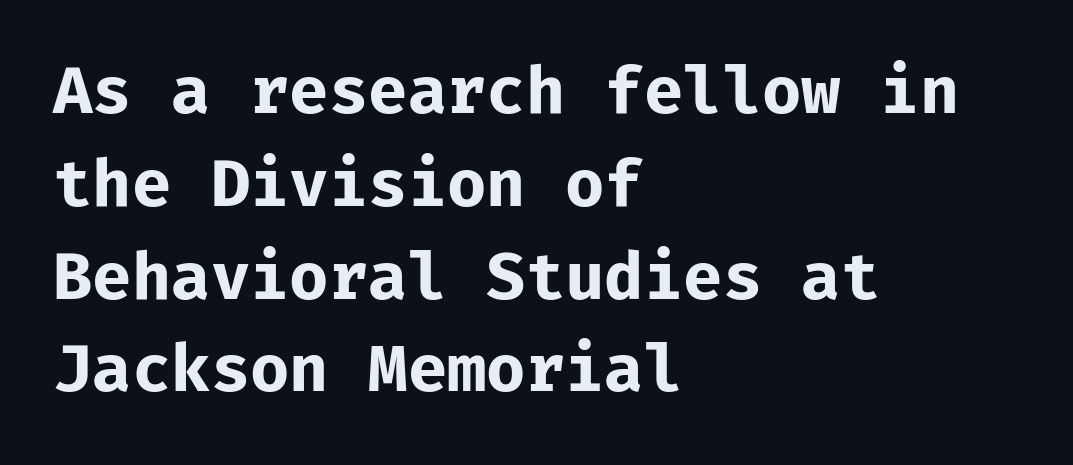
Underline: absent. The text was rendered using a sans face with plain stroke endings. Students, this is bold: see how much ink each stroke carries. Leading: standard. Does the lettering tilt? It doesn't — this is upright.
